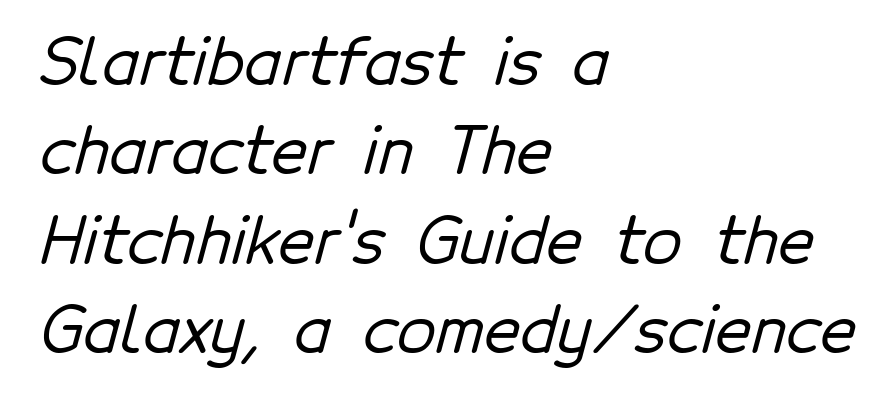
{"serif": "no", "width": "normal", "stroke_contrast": "low", "x_height": "medium", "monospaced": "no", "underline": "no", "align": "left", "line_spacing": "normal", "line_spacing_ratio": 1.42, "letter_spacing": "normal", "letter_spacing_em": 0.0, "glyph_px": 63}
